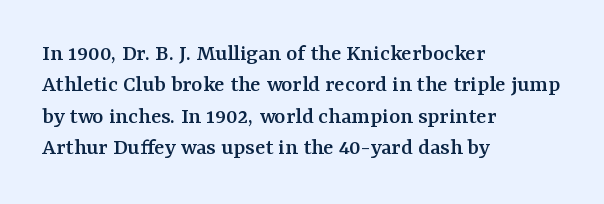
Here the glyphs are tracked normally, forming tight word shapes. Type without underlining. A roman cut, with each character standing at attention. A classic flush-left, rag-right setting is used for this passage.
